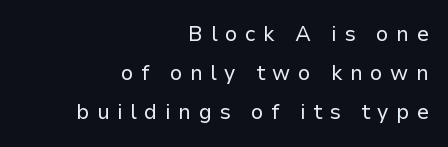
Substantial extra tracking has been applied to these lines. One-word summary of the alignment: right. Decoration check: the copy has no underline. Is this a heavy cut? Hardly; it is regular or lighter. Vertical strokes here are truly vertical.
